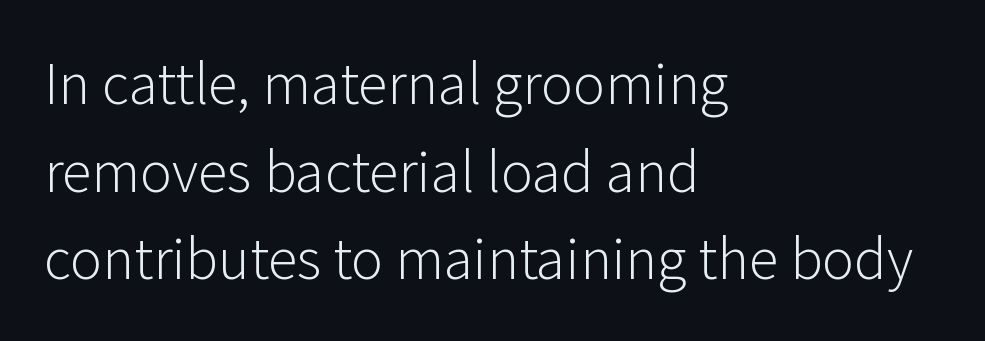
{"serif": "no", "italic": "no", "bold": "no", "weight": "light", "width": "normal", "stroke_contrast": "low", "x_height": "medium", "monospaced": "no", "underline": "no", "align": "left", "line_spacing": "normal", "line_spacing_ratio": 1.46, "letter_spacing": "normal", "letter_spacing_em": 0.0, "glyph_px": 60}
